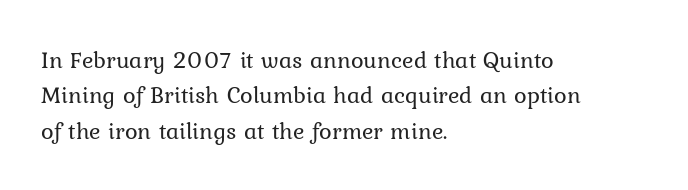
Tracking value appears to be zero — textbook default spacing. Posture: straight, roman, zero tilt. Leftover space on each line is placed entirely after the last word. This is not heavy type; no bold has been used.
